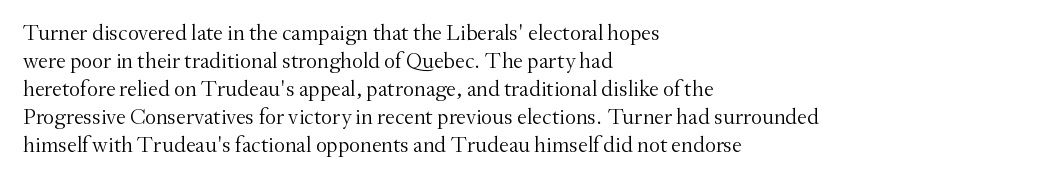
Q: Is the text bold? A: No.
Q: Is the text italic (slanted)? A: No, it is upright.
Q: Is the text underlined? A: No.
Q: How is the paragraph aligned? A: Left-aligned.
Q: Is the spacing between letters normal or unusually wide? A: Normal.
Q: Is the spacing between lines tight, normal or loose? A: Normal.
